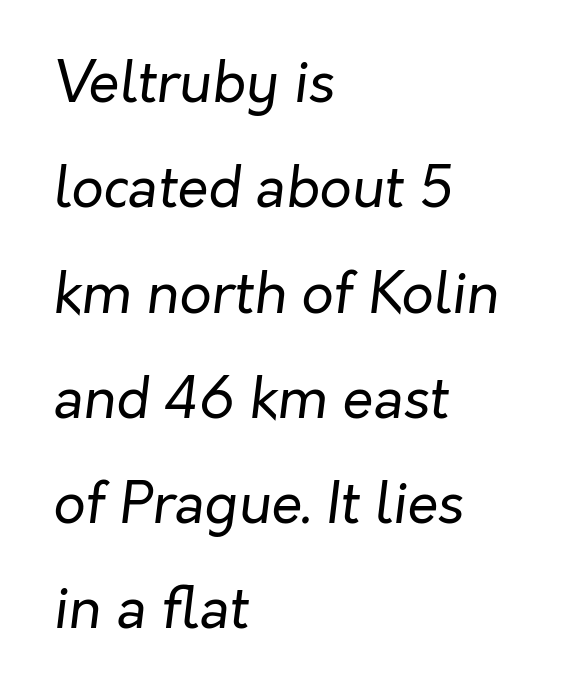
Q: Is the text bold? A: No.
Q: Is the text italic (slanted)? A: Yes, it leans right by about 7 degrees.
Q: Is the text underlined? A: No.
Q: How is the paragraph aligned? A: Left-aligned.
Q: Is the spacing between letters normal or unusually wide? A: Normal.
Q: Width (condensed, normal, or wide)? A: Normal.
Q: Stroke contrast? A: Low.
Q: x-height? A: Medium.
Q: Monospaced? A: No.
